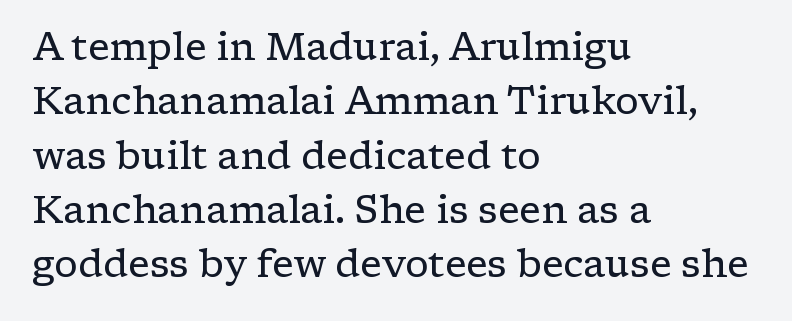
Underlining? Definitely not there. The font family rendered here belongs to the serif group. Each letter keeps its own natural width here, so spacing adapts to shape. Is there any slant? The stems are plumb. Left-aligned paragraph, ragged on the right.
